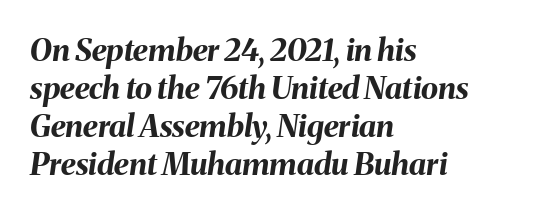
{"italic": "yes", "lean": "right", "slant_degrees": 8, "bold": "yes", "weight": "bold", "width": "normal", "stroke_contrast": "medium", "x_height": "medium", "monospaced": "no", "underline": "no", "align": "left", "line_spacing_ratio": 1.23, "letter_spacing": "normal", "letter_spacing_em": 0.0, "glyph_px": 31}
